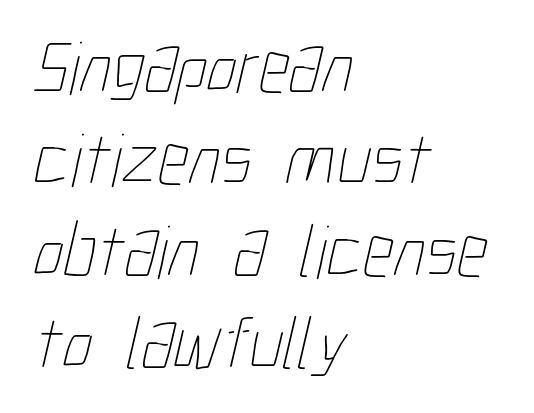
{"bold": "no", "weight": "thin", "width": "condensed", "stroke_contrast": "low", "x_height": "medium", "monospaced": "no", "underline": "no", "align": "left", "line_spacing_ratio": 1.21, "letter_spacing": "normal", "letter_spacing_em": 0.0, "glyph_px": 76}
